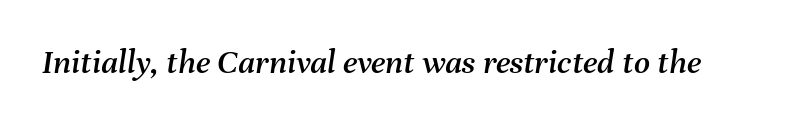
The image shows 35 px text type, italic (leaning right); set normal letter spacing, not underlined; medium stroke contrast and a medium x-height.
